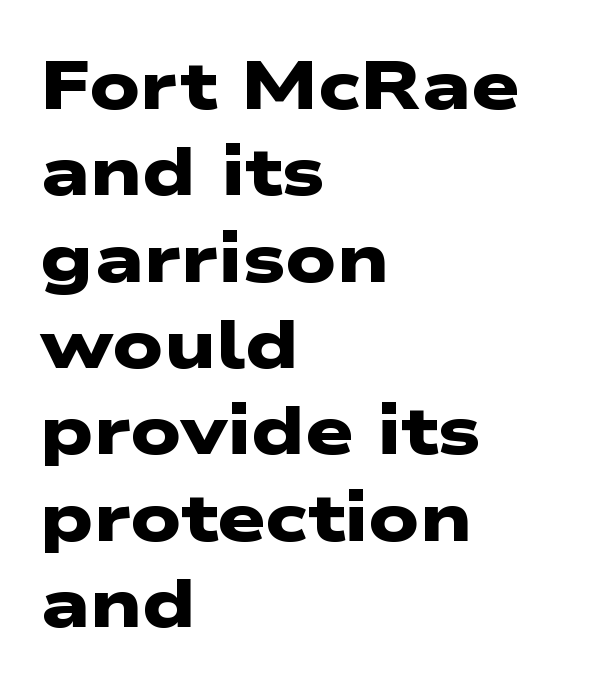
Q: Is the text bold? A: Yes.
Q: Is the typeface a serif or a sans-serif typeface? A: Sans-serif.
Q: Is the text underlined? A: No.
Q: How is the paragraph aligned? A: Left-aligned.
Q: Is the spacing between letters normal or unusually wide? A: Normal.
Q: Is the spacing between lines tight, normal or loose? A: Normal.
Q: Width (condensed, normal, or wide)? A: Wide.
Q: Stroke contrast? A: Low.
Q: x-height? A: Medium.
Q: Monospaced? A: No.
